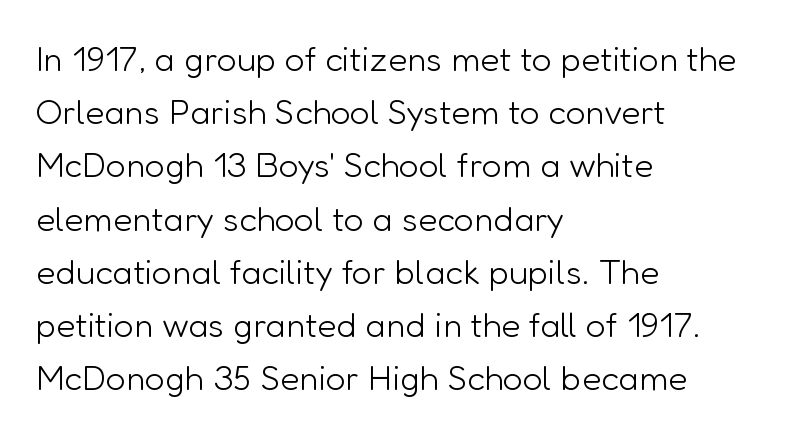
{"serif": "no", "italic": "no", "bold": "no", "weight": "light", "width": "normal", "stroke_contrast": "low", "x_height": "medium", "monospaced": "no", "underline": "no", "align": "left", "line_spacing": "normal", "line_spacing_ratio": 1.52, "letter_spacing": "normal", "letter_spacing_em": 0.0, "glyph_px": 35}
